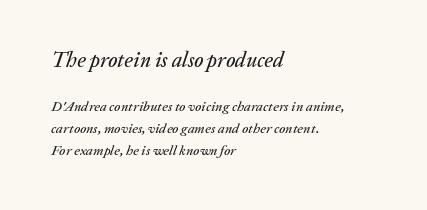
The image shows 21 px text type, italic (leaning right); set left-aligned, normal line spacing (1.55x), normal letter spacing, not underlined; the first (top) block is 1.5x larger.
